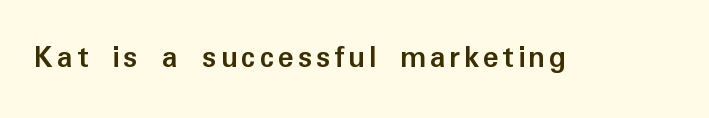
The image shows 33 px semibold sans-serif type, upright; set not underlined; low stroke contrast and a medium x-height.
